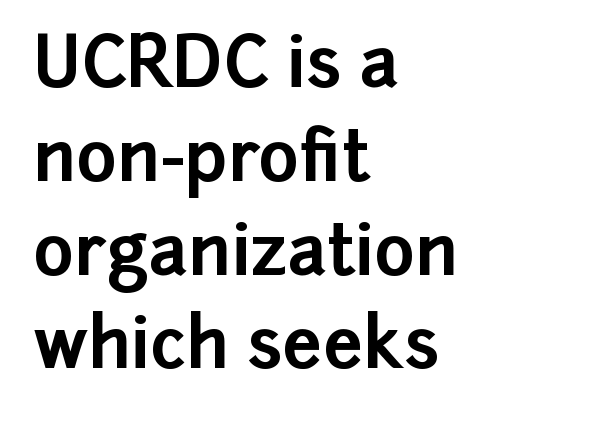
A normal amount of white space separates one row of letters from the next. Is there any slant? The stems are plumb. Is this a fixed-width face? No — the glyphs have proportional, varying widths. The text block is weighted toward the left margin, trailing off unevenly rightward.
